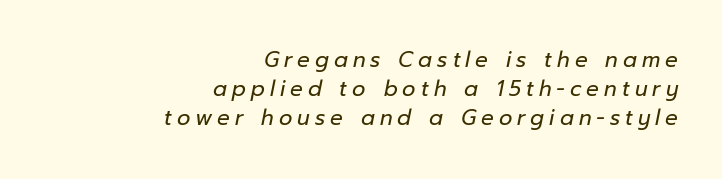
The image shows 21 px text type, italic (leaning right); set right-aligned, normal line spacing (1.39x), unusually wide letter spacing (+0.24 em), not underlined.
